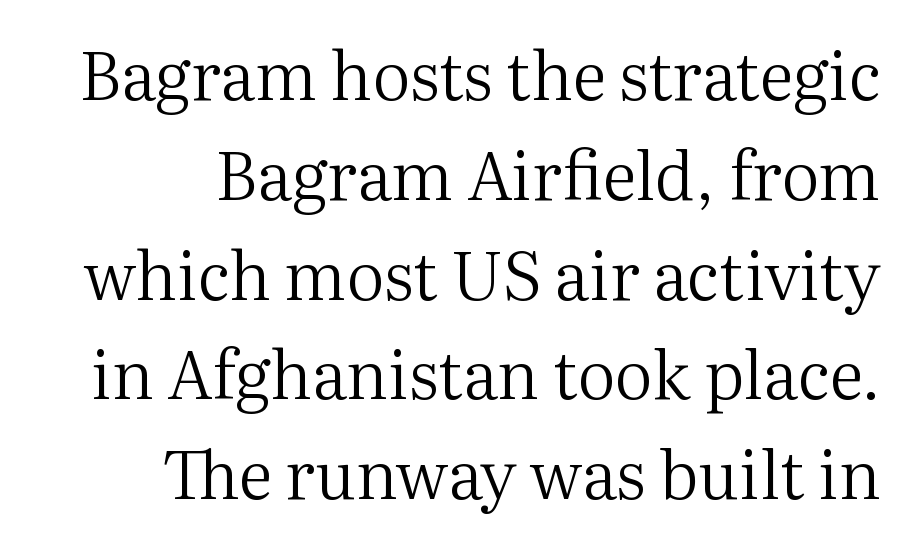
The image shows 67 px regular-weight serif type, upright; set right-aligned, normal line spacing (1.49x), normal letter spacing, not underlined; medium stroke contrast and a medium x-height.
